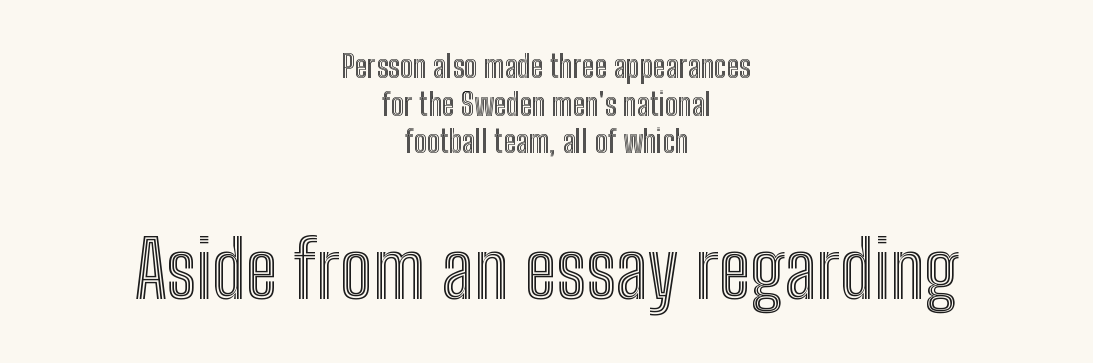
Q: Is the text italic (slanted)? A: No, it is upright.
Q: Is the text underlined? A: No.
Q: How is the paragraph aligned? A: Centered.
Q: Is the spacing between letters normal or unusually wide? A: Normal.
Q: Which block of text is set in a larger size, the first (top) or the second (bottom)? A: The second (bottom) one.
Q: Width (condensed, normal, or wide)? A: Condensed.
Q: x-height? A: Medium.
Q: Monospaced? A: No.
